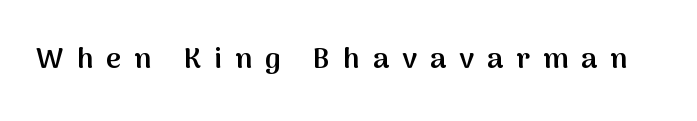
The image shows 29 px semibold sans-serif type, upright; set unusually wide letter spacing (+0.45 em), not underlined; medium stroke contrast and a medium x-height.
